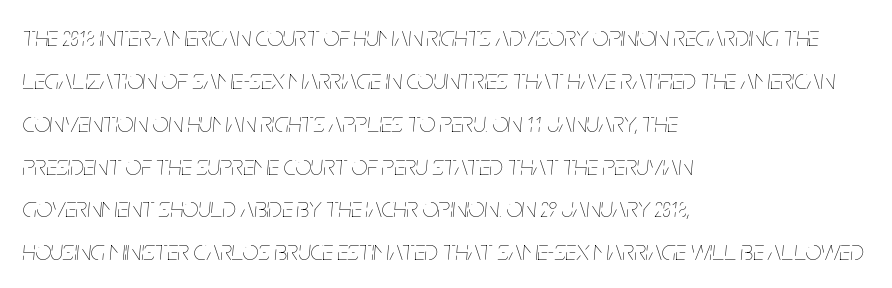
{"italic": "yes", "lean": "right", "slant_degrees": 5, "bold": "no", "weight": "thin", "width": "condensed", "stroke_contrast": "low", "x_height": "large", "monospaced": "no", "underline": "no", "align": "left", "line_spacing": "normal", "line_spacing_ratio": 1.53, "letter_spacing": "normal", "letter_spacing_em": 0.0, "glyph_px": 28}
